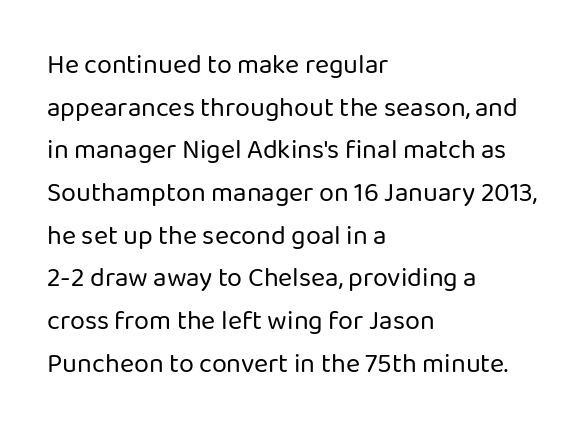
{"italic": "no", "bold": "no", "underline": "no", "align": "left", "line_spacing": "normal", "line_spacing_ratio": 1.58, "letter_spacing": "normal", "letter_spacing_em": 0.0, "glyph_px": 27}
